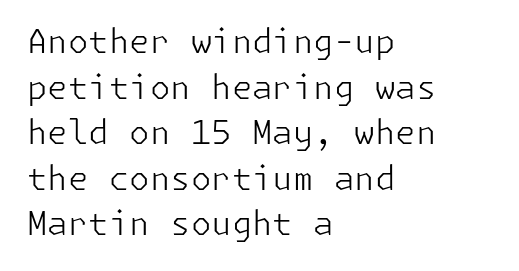
{"serif": "no", "italic": "no", "bold": "no", "weight": "light", "width": "normal", "stroke_contrast": "low", "x_height": "medium", "underline": "no", "align": "left", "line_spacing": "normal", "line_spacing_ratio": 1.38, "letter_spacing": "normal", "letter_spacing_em": 0.0, "glyph_px": 33}
